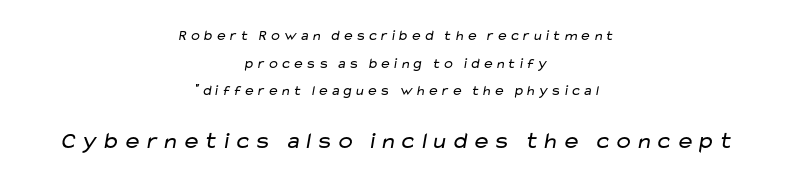
The image shows 23 px text type; set centered, loose line spacing (1.97x), not underlined; the second (bottom) block is 1.64x larger.
